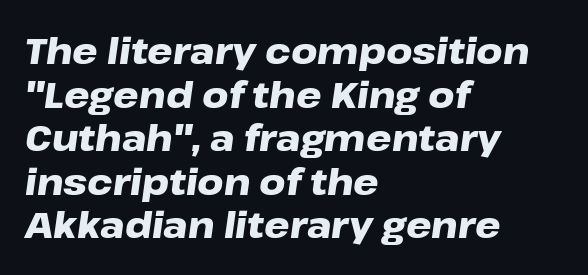
Q: Is the text bold? A: Yes.
Q: Is the text italic (slanted)? A: Yes, it leans right by about 8 degrees.
Q: Is the text underlined? A: No.
Q: How is the paragraph aligned? A: Left-aligned.
Q: Is the spacing between letters normal or unusually wide? A: Normal.
Q: Width (condensed, normal, or wide)? A: Wide.
Q: Stroke contrast? A: Low.
Q: x-height? A: Medium.
Q: Monospaced? A: No.
